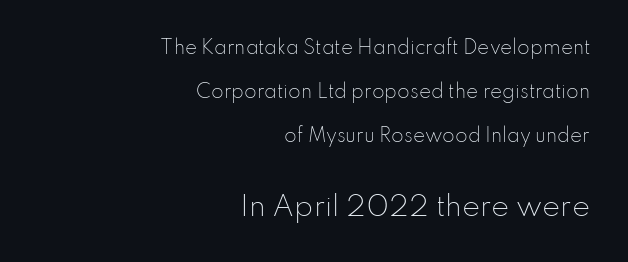
Q: Is the text bold? A: No.
Q: Is the text italic (slanted)? A: No, it is upright.
Q: Is the text underlined? A: No.
Q: How is the paragraph aligned? A: Right-aligned.
Q: Is the spacing between letters normal or unusually wide? A: Normal.
Q: Is the spacing between lines tight, normal or loose? A: Loose.
Q: Which block of text is set in a larger size, the first (top) or the second (bottom)? A: The second (bottom) one.
